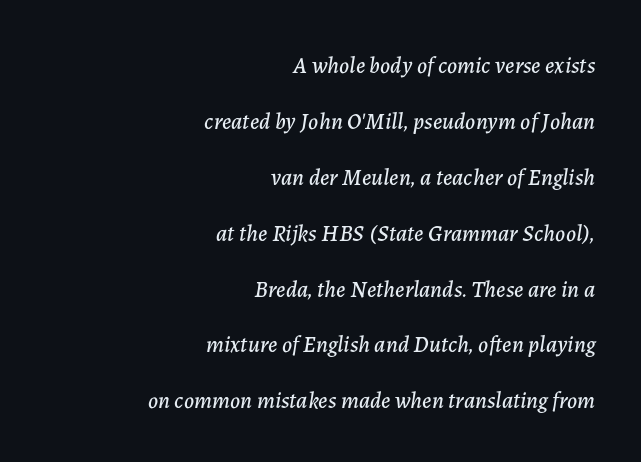
Q: Is the text italic (slanted)? A: Yes, it leans right by about 7 degrees.
Q: Is the text underlined? A: No.
Q: How is the paragraph aligned? A: Right-aligned.
Q: Is the spacing between letters normal or unusually wide? A: Normal.
Q: Is the spacing between lines tight, normal or loose? A: Loose.
